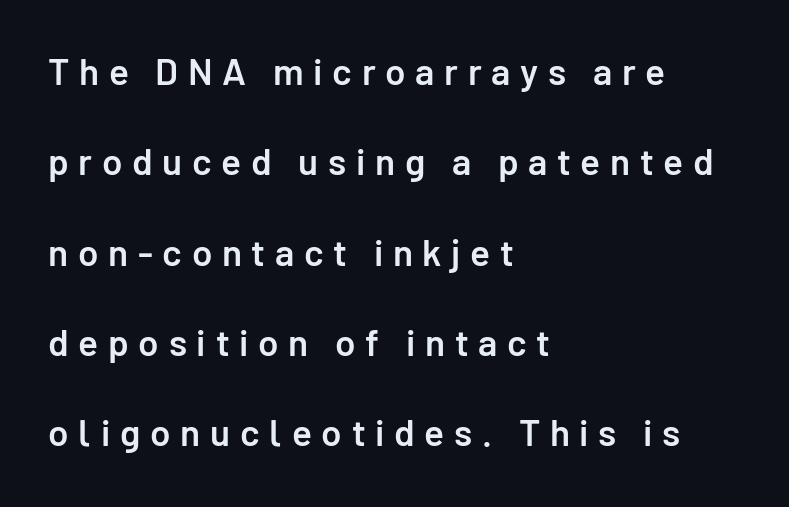
The image shows 37 px semibold sans-serif type, upright; set left-aligned, loose line spacing (2.44x), unusually wide letter spacing (+0.26 em), not underlined; low stroke contrast and a medium x-height.
